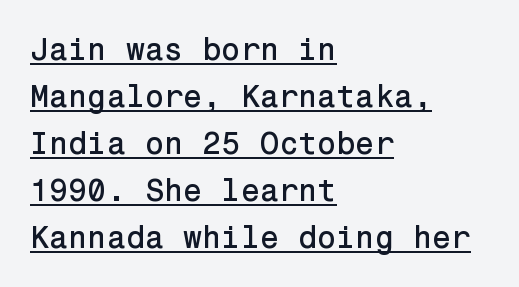
Does a line run under the words? Yes, clearly. Posture: vertical. How are the letters spaced? Ordinarily, with no added tracking. Does the leading feel generous? No, just average. The designer went with a sans here, leaving each stem footless.
